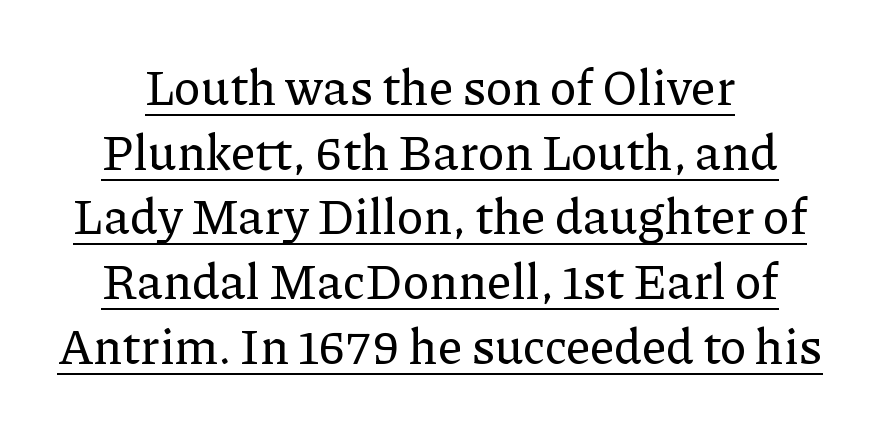
{"serif": "yes", "italic": "no", "width": "normal", "stroke_contrast": "low", "x_height": "medium", "monospaced": "no", "underline": "yes", "line_spacing": "normal", "line_spacing_ratio": 1.32, "letter_spacing": "normal", "letter_spacing_em": 0.0, "glyph_px": 49}
